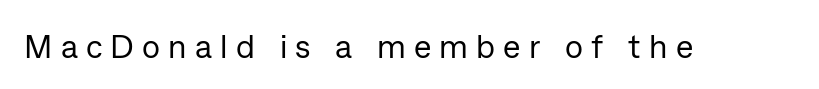
{"serif": "no", "italic": "no", "bold": "no", "weight": "regular", "width": "normal", "stroke_contrast": "low", "x_height": "medium", "monospaced": "no", "underline": "no", "letter_spacing": "wide", "letter_spacing_em": 0.25, "glyph_px": 33}
